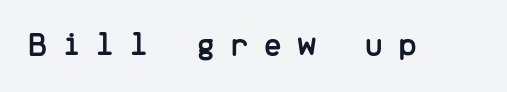
The image shows 35 px sans-serif type, upright, monospaced; set unusually wide letter spacing (+0.4 em), not underlined; low stroke contrast and a medium x-height.
